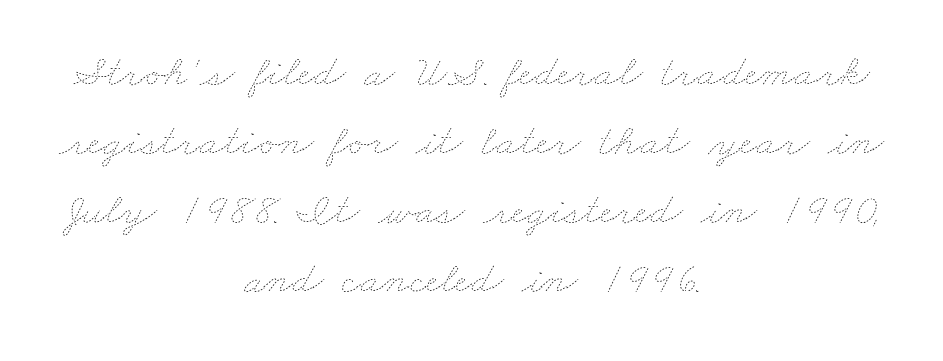
The letters advance in unequal steps, a hallmark of proportional type. Any mark beneath the type? The region is blank. A typesetter would call this zero additional tracking. Baseline-to-baseline distance is the conventional proportion of letter height. Caption: face not bold, strokes unweighted. The lines in this sample share a center point and differ in where they start and stop.
